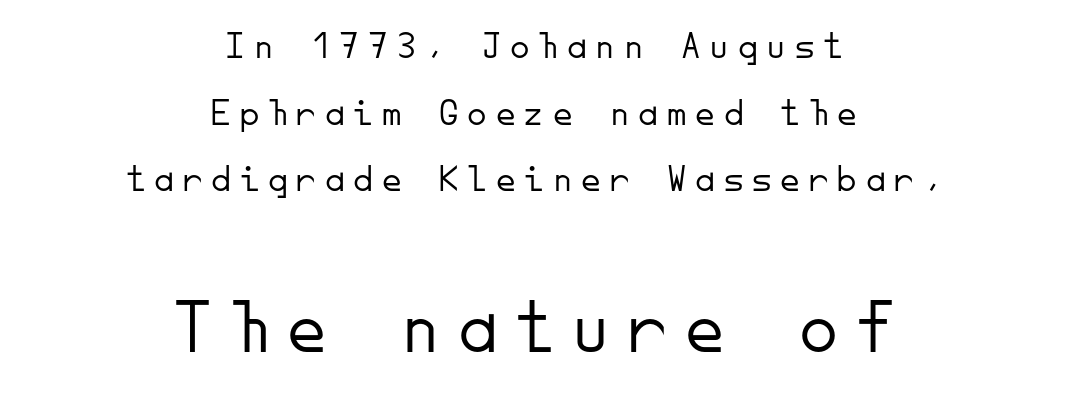
{"serif": "no", "italic": "no", "bold": "no", "weight": "light", "width": "normal", "stroke_contrast": "low", "x_height": "small", "monospaced": "yes", "underline": "no", "align": "center", "line_spacing_ratio": 1.71, "letter_spacing": "wide", "letter_spacing_em": 0.23, "larger_block": "second", "size_ratio": 2.0, "glyph_px": 78}
